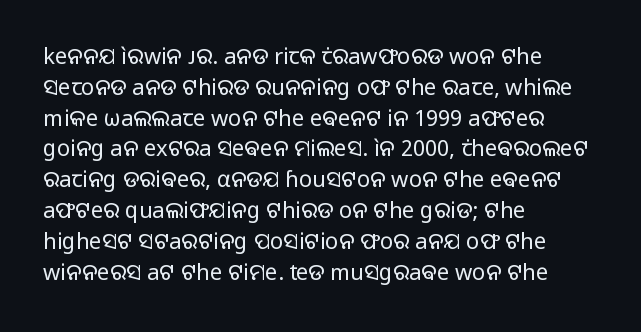
Summary of vertical rhythm: regular, with standard interline spacing. Short note: letters normally spaced. The font's upright variant was chosen for this text. Casual observation: everything's shoved over to the left.
